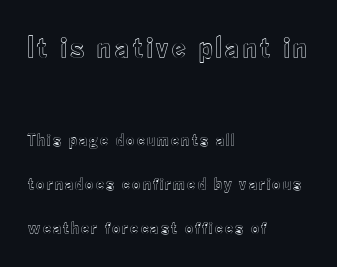
{"italic": "no", "width": "condensed", "x_height": "small", "monospaced": "no", "underline": "no", "align": "left", "line_spacing": "loose", "line_spacing_ratio": 2.43, "larger_block": "first", "size_ratio": 1.72, "glyph_px": 31}
